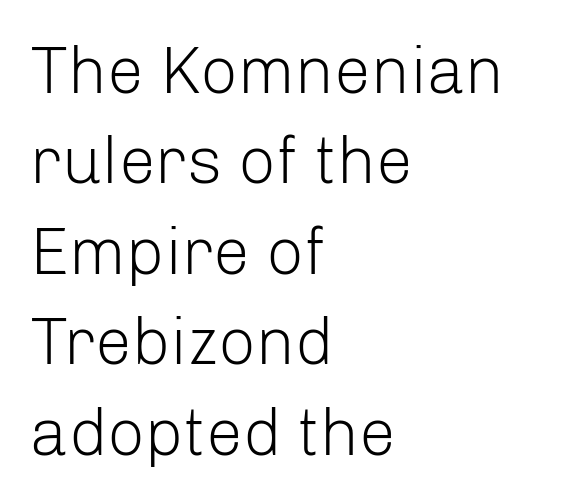
Q: Is the text bold? A: No.
Q: Is the text italic (slanted)? A: No, it is upright.
Q: Is the typeface a serif or a sans-serif typeface? A: Sans-serif.
Q: Is the text underlined? A: No.
Q: How is the paragraph aligned? A: Left-aligned.
Q: Is the spacing between letters normal or unusually wide? A: Normal.
Q: Is the spacing between lines tight, normal or loose? A: Normal.
Q: Width (condensed, normal, or wide)? A: Normal.
Q: Stroke contrast? A: Low.
Q: x-height? A: Medium.
Q: Monospaced? A: No.
